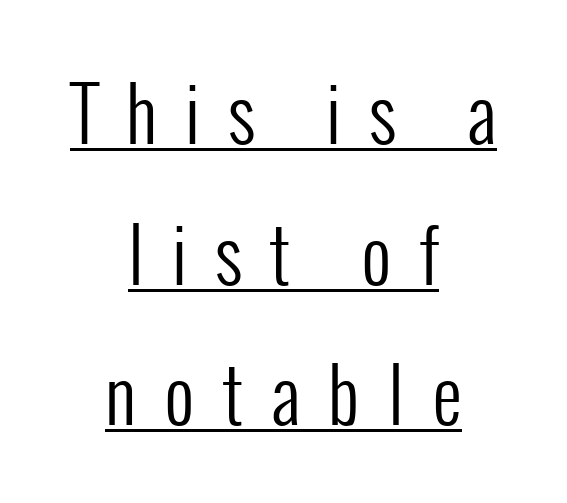
Q: Is the text bold? A: No.
Q: Is the text italic (slanted)? A: No, it is upright.
Q: Is the typeface a serif or a sans-serif typeface? A: Sans-serif.
Q: Is the text underlined? A: Yes.
Q: How is the paragraph aligned? A: Centered.
Q: Is the spacing between letters normal or unusually wide? A: Unusually wide.
Q: Is the spacing between lines tight, normal or loose? A: Loose.
Q: Width (condensed, normal, or wide)? A: Condensed.
Q: Stroke contrast? A: Low.
Q: x-height? A: Medium.
Q: Monospaced? A: No.
